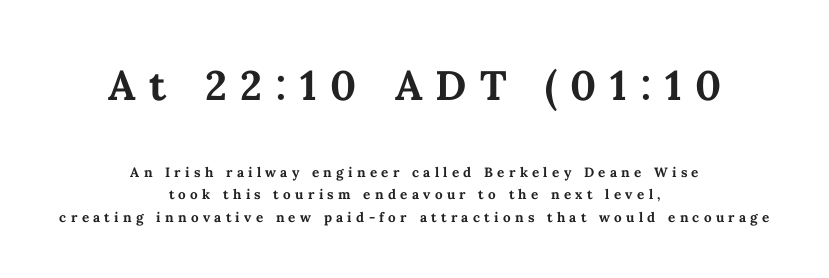
{"italic": "no", "bold": "yes", "weight": "semibold", "width": "normal", "stroke_contrast": "medium", "x_height": "medium", "monospaced": "no", "underline": "no", "align": "center", "line_spacing": "normal", "line_spacing_ratio": 1.25, "letter_spacing": "wide", "letter_spacing_em": 0.24, "larger_block": "first", "size_ratio": 3.06, "glyph_px": 55}
